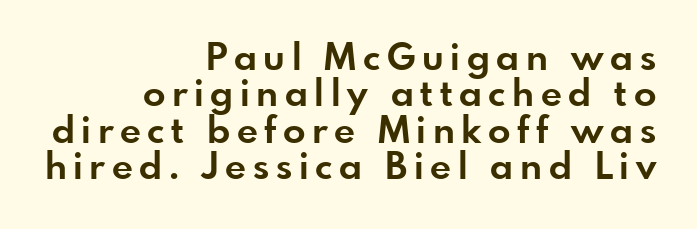
Q: Is the text bold? A: Yes.
Q: Is the text italic (slanted)? A: No, it is upright.
Q: Is the typeface a serif or a sans-serif typeface? A: Sans-serif.
Q: Is the text underlined? A: No.
Q: How is the paragraph aligned? A: Right-aligned.
Q: Is the spacing between lines tight, normal or loose? A: Tight.
Q: Width (condensed, normal, or wide)? A: Normal.
Q: Stroke contrast? A: Low.
Q: x-height? A: Small.
Q: Monospaced? A: No.
